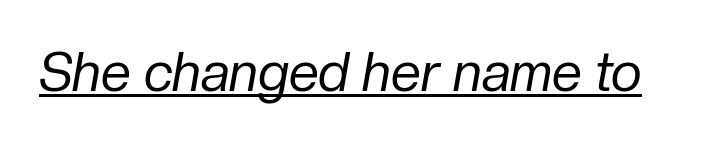
The image shows 54 px regular-weight type, italic (leaning right); set normal letter spacing, underlined; low stroke contrast and a medium x-height.
